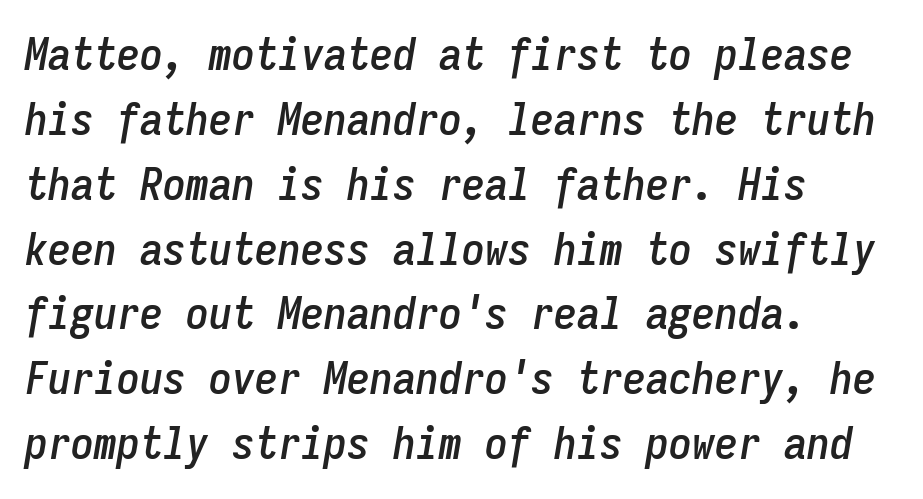
{"italic": "yes", "lean": "right", "slant_degrees": 9, "width": "condensed", "stroke_contrast": "low", "x_height": "medium", "monospaced": "yes", "underline": "no", "align": "left", "line_spacing": "normal", "line_spacing_ratio": 1.41, "letter_spacing": "normal", "letter_spacing_em": 0.0, "glyph_px": 46}
